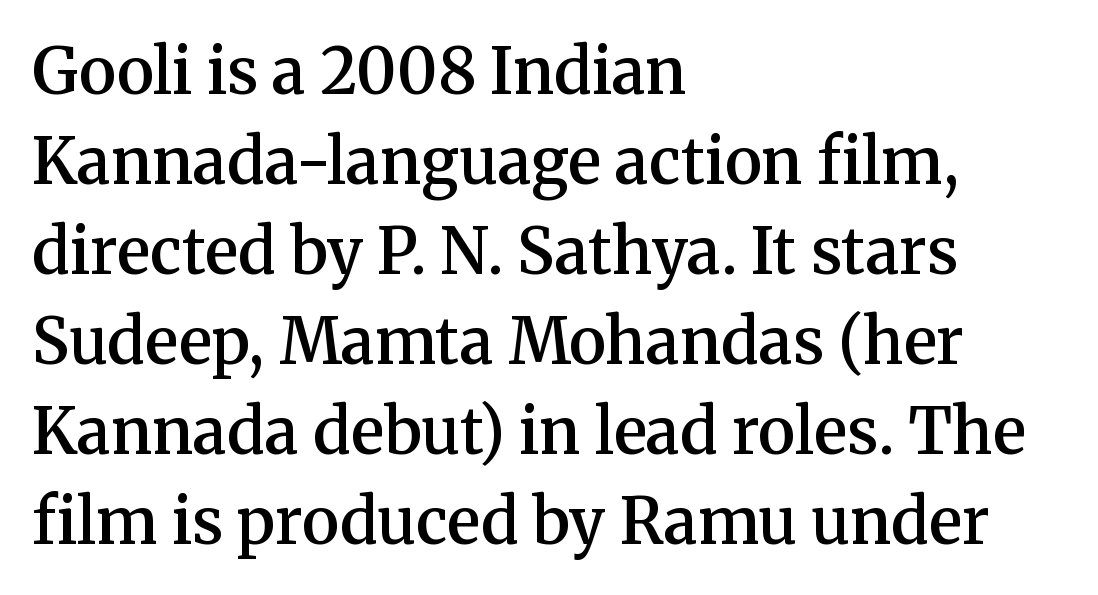
The image shows 63 px semibold serif type, upright; set left-aligned, normal line spacing (1.43x), normal letter spacing, not underlined; medium stroke contrast and a medium x-height.
